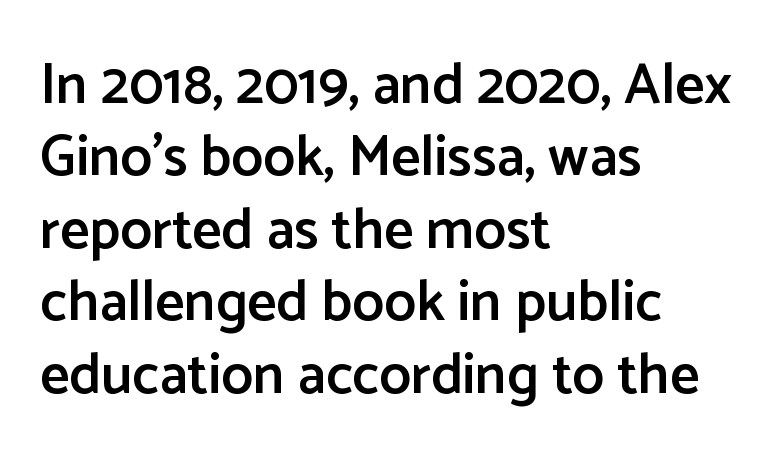
The image shows 57 px semibold sans-serif type, upright; set left-aligned, normal line spacing (1.27x), normal letter spacing, not underlined; low stroke contrast and a medium x-height.
